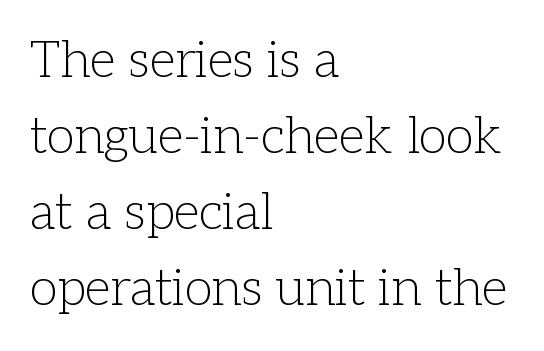
Q: Is the text bold? A: No.
Q: Is the text italic (slanted)? A: No, it is upright.
Q: Is the typeface a serif or a sans-serif typeface? A: Serif.
Q: Is the text underlined? A: No.
Q: How is the paragraph aligned? A: Left-aligned.
Q: Is the spacing between letters normal or unusually wide? A: Normal.
Q: Is the spacing between lines tight, normal or loose? A: Normal.
Q: Width (condensed, normal, or wide)? A: Normal.
Q: Stroke contrast? A: Low.
Q: x-height? A: Medium.
Q: Monospaced? A: No.
